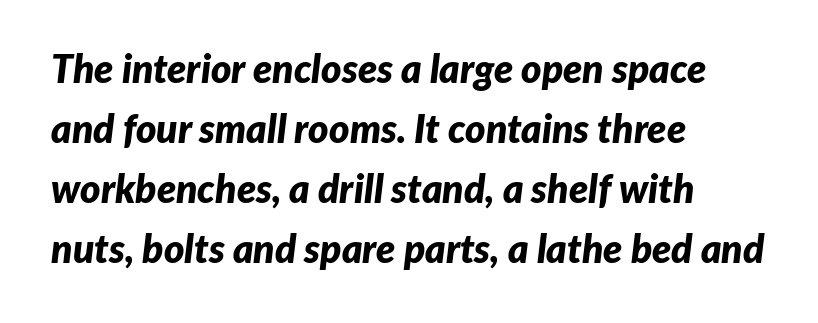
Summary of vertical rhythm: regular, with standard interline spacing. This is oblique type, the kind used for emphasis or titles. Letters rest on an invisible, unmarked baseline. Is this a fixed-width face? No — the glyphs have proportional, varying widths. These lines keep a tight, regular rhythm from letter to letter.
